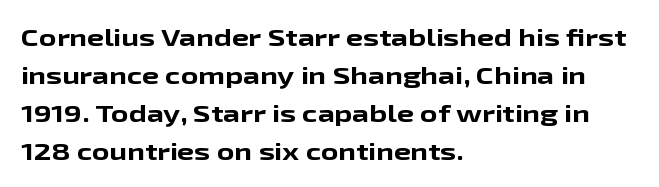
{"italic": "no", "bold": "yes", "underline": "no", "align": "left", "line_spacing": "normal", "line_spacing_ratio": 1.59, "letter_spacing": "normal", "letter_spacing_em": 0.0, "glyph_px": 24}
